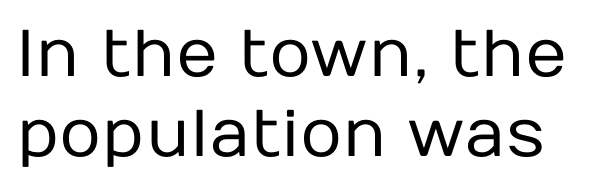
Q: Is the text bold? A: No.
Q: Is the text italic (slanted)? A: No, it is upright.
Q: Is the typeface a serif or a sans-serif typeface? A: Sans-serif.
Q: Is the text underlined? A: No.
Q: Is the spacing between letters normal or unusually wide? A: Normal.
Q: Width (condensed, normal, or wide)? A: Normal.
Q: Stroke contrast? A: Low.
Q: x-height? A: Medium.
Q: Monospaced? A: No.
